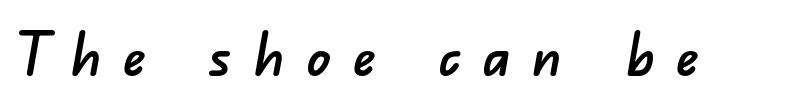
Q: Is the typeface a serif or a sans-serif typeface? A: Sans-serif.
Q: Is the text underlined? A: No.
Q: Is the spacing between letters normal or unusually wide? A: Unusually wide.
Q: Width (condensed, normal, or wide)? A: Normal.
Q: Stroke contrast? A: Low.
Q: x-height? A: Small.
Q: Monospaced? A: No.
